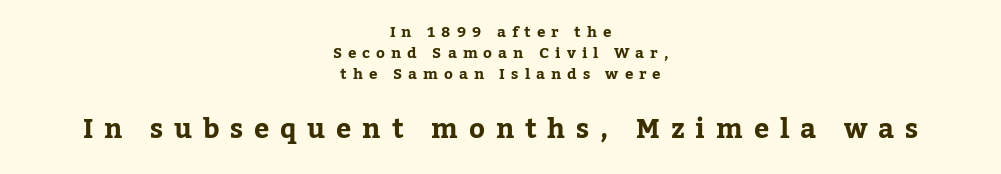
The image shows 27 px bold type, upright; set centered, normal line spacing (1.4x), unusually wide letter spacing (+0.4 em), not underlined; the second (bottom) block is 1.8x larger.
